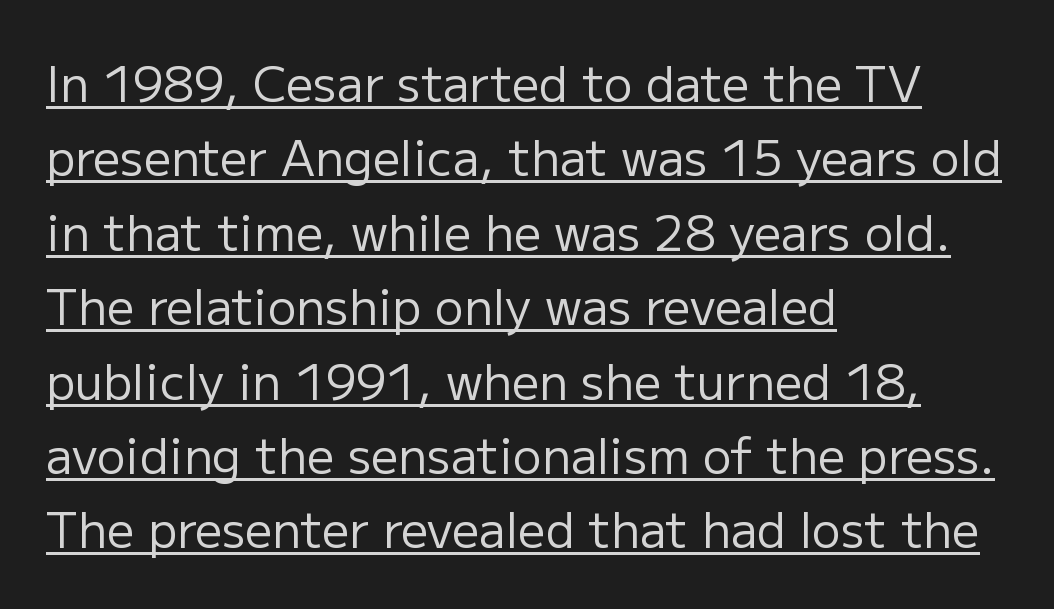
You can see a thin bar hugging the bottom of the glyphs. The face used here is a sans, in the tradition of grotesques and geometrics. Words appear dense and cohesive because spacing is normal. If you drew a line through each stem, it would be perfectly vertical. Do the characters align in a grid? No, the font is proportional. The paragraph has a hard left edge and a soft right edge.
